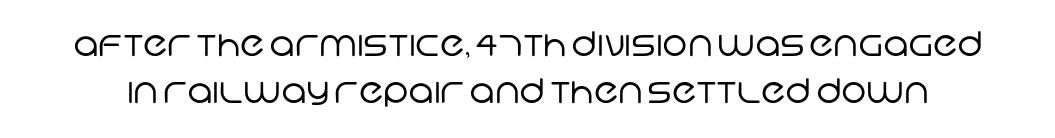
{"serif": "no", "bold": "no", "weight": "regular", "width": "normal", "stroke_contrast": "low", "x_height": "large", "monospaced": "no", "underline": "no", "line_spacing": "normal", "line_spacing_ratio": 1.38, "letter_spacing": "normal", "letter_spacing_em": 0.0, "glyph_px": 34}
